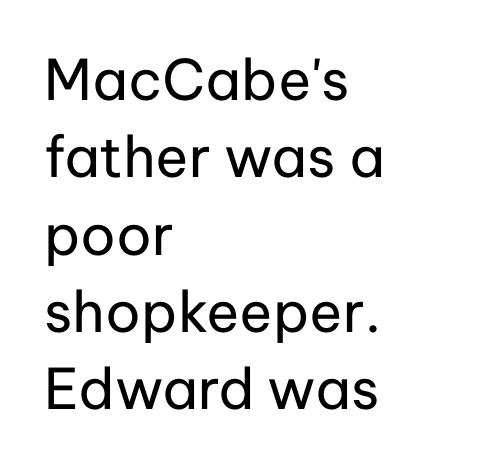
{"serif": "no", "italic": "no", "bold": "no", "weight": "regular", "width": "normal", "stroke_contrast": "low", "x_height": "medium", "monospaced": "no", "underline": "no", "align": "left", "line_spacing": "normal", "line_spacing_ratio": 1.38, "letter_spacing": "normal", "letter_spacing_em": 0.0, "glyph_px": 56}
